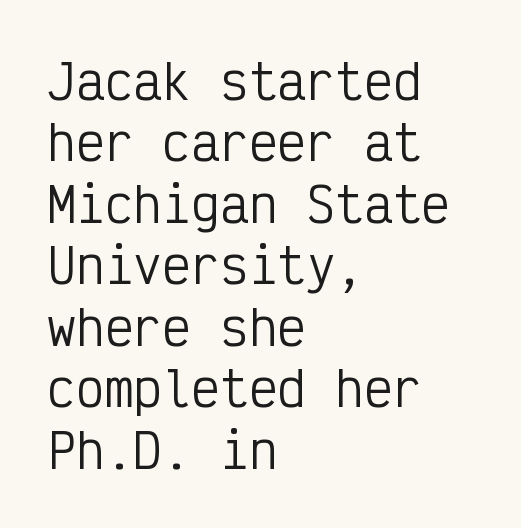
{"serif": "no", "italic": "no", "bold": "no", "weight": "regular", "width": "condensed", "stroke_contrast": "low", "x_height": "medium", "monospaced": "yes", "underline": "no", "align": "left", "line_spacing": "normal", "line_spacing_ratio": 1.28, "letter_spacing": "normal", "letter_spacing_em": 0.0, "glyph_px": 48}
